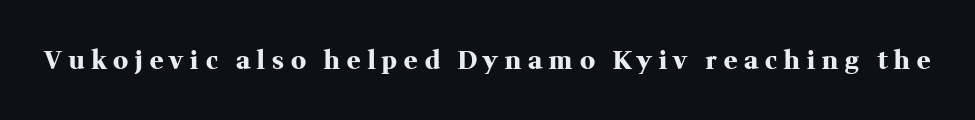
The image shows 25 px bold type, upright; set unusually wide letter spacing (+0.28 em), not underlined.
